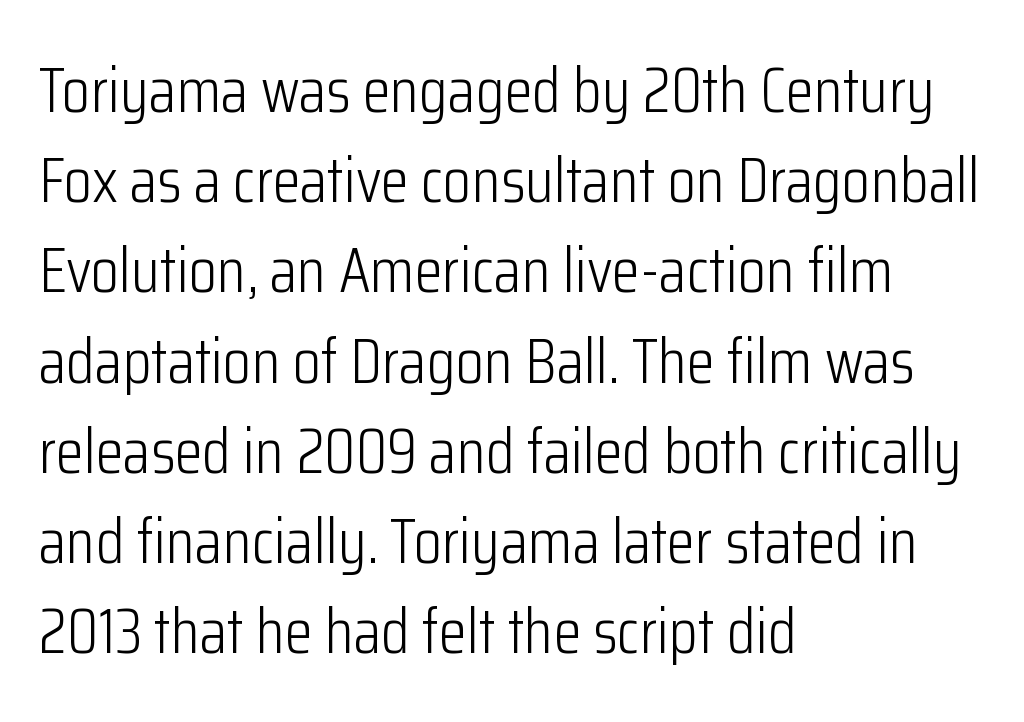
{"serif": "no", "italic": "no", "bold": "no", "weight": "light", "width": "condensed", "stroke_contrast": "low", "x_height": "medium", "monospaced": "no", "underline": "no", "align": "left", "line_spacing": "normal", "line_spacing_ratio": 1.41, "letter_spacing": "normal", "letter_spacing_em": 0.0, "glyph_px": 64}
